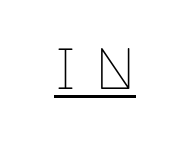
{"serif": "yes", "italic": "no", "bold": "no", "weight": "thin", "width": "condensed", "stroke_contrast": "low", "x_height": "large", "monospaced": "no", "underline": "yes", "letter_spacing": "wide", "letter_spacing_em": 0.39, "glyph_px": 53}
